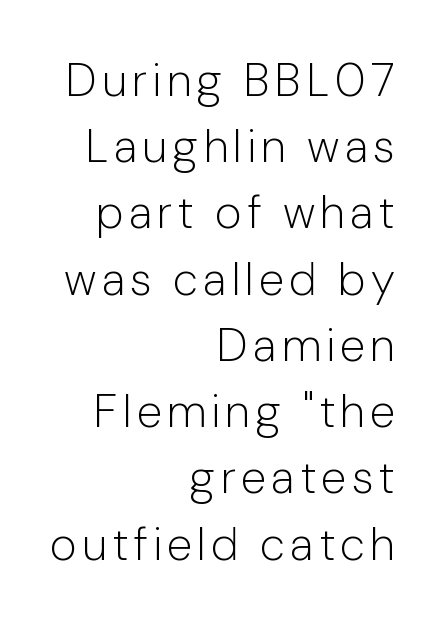
{"serif": "no", "italic": "no", "bold": "no", "weight": "light", "width": "normal", "stroke_contrast": "low", "x_height": "medium", "monospaced": "no", "underline": "no", "align": "right", "line_spacing": "normal", "line_spacing_ratio": 1.44, "glyph_px": 46}
